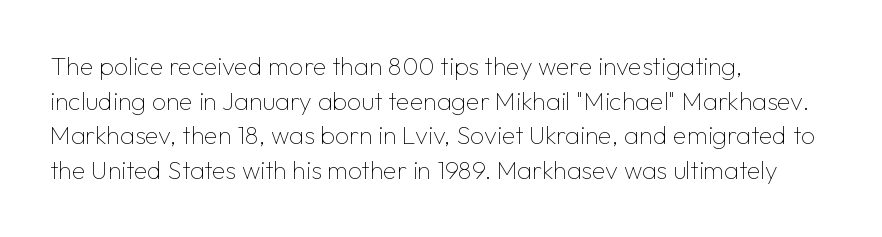
The letters stand straight up with perfectly vertical stems. The typesetter chose a ragged-right arrangement here. What's the leading like? Ordinary, nothing unusual. Nothing unusual about the tracking: characters are spaced as the font intends. Is the stroke heavy? The answer is a plain regular-or-lighter.
